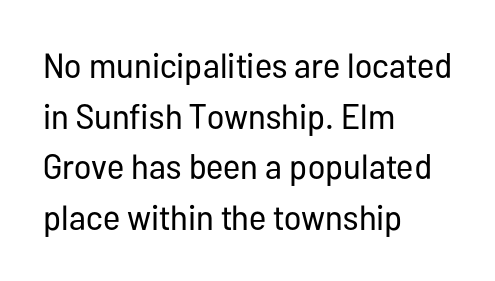
Q: Is the text bold? A: No.
Q: Is the text italic (slanted)? A: No, it is upright.
Q: Is the typeface a serif or a sans-serif typeface? A: Sans-serif.
Q: Is the text underlined? A: No.
Q: How is the paragraph aligned? A: Left-aligned.
Q: Is the spacing between letters normal or unusually wide? A: Normal.
Q: Is the spacing between lines tight, normal or loose? A: Normal.
Q: Width (condensed, normal, or wide)? A: Condensed.
Q: Stroke contrast? A: Low.
Q: x-height? A: Medium.
Q: Monospaced? A: No.
